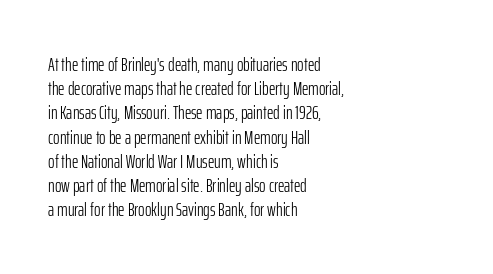
Q: Is the text bold? A: No.
Q: Is the text italic (slanted)? A: No, it is upright.
Q: Is the text underlined? A: No.
Q: How is the paragraph aligned? A: Left-aligned.
Q: Is the spacing between letters normal or unusually wide? A: Normal.
